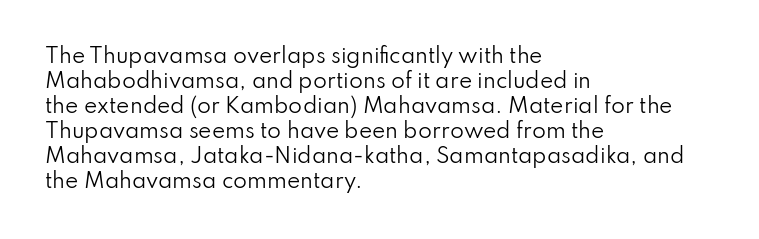
Q: Is the text bold? A: No.
Q: Is the text italic (slanted)? A: No, it is upright.
Q: Is the text underlined? A: No.
Q: How is the paragraph aligned? A: Left-aligned.
Q: Is the spacing between letters normal or unusually wide? A: Normal.
Q: Is the spacing between lines tight, normal or loose? A: Normal.
